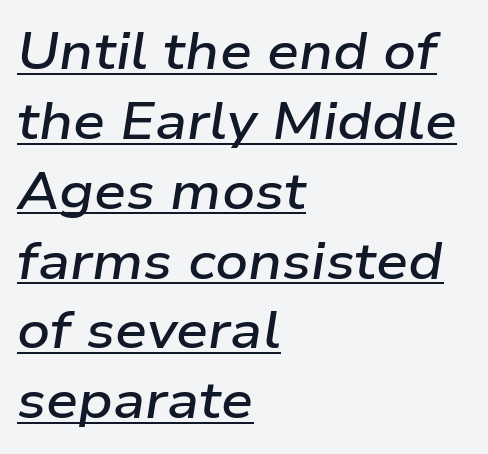
{"italic": "yes", "lean": "right", "slant_degrees": 9, "bold": "semi", "weight": "semibold", "width": "wide", "stroke_contrast": "low", "x_height": "medium", "monospaced": "no", "underline": "yes", "align": "left", "line_spacing": "normal", "line_spacing_ratio": 1.37, "letter_spacing": "normal", "letter_spacing_em": 0.0, "glyph_px": 51}
